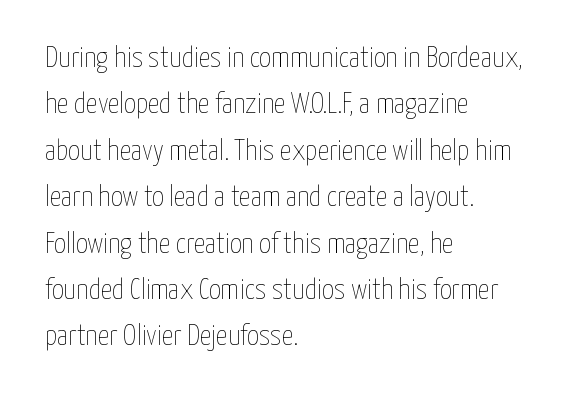
Line spacing here is normal. Weight class: somewhere from thin through regular. Look at the tracking — it's just the regular setting, nothing added. The specimen omits any rule beneath the text block's lines.
